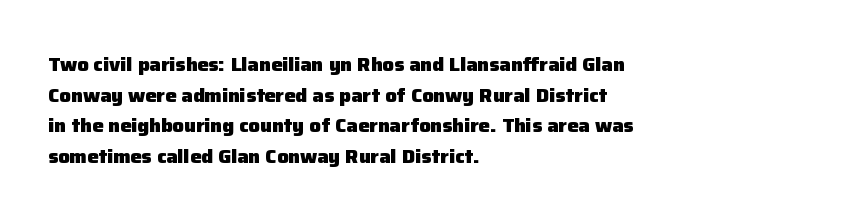
Q: Is the text bold? A: Yes.
Q: Is the text italic (slanted)? A: No, it is upright.
Q: Is the text underlined? A: No.
Q: How is the paragraph aligned? A: Left-aligned.
Q: Is the spacing between letters normal or unusually wide? A: Normal.
Q: Is the spacing between lines tight, normal or loose? A: Normal.
